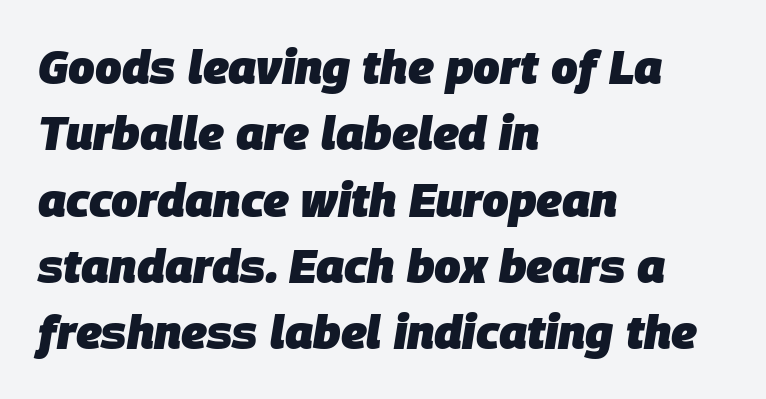
The image shows 47 px heavy type, italic (leaning right); set left-aligned, normal line spacing (1.41x), normal letter spacing, not underlined; low stroke contrast and a large x-height.
